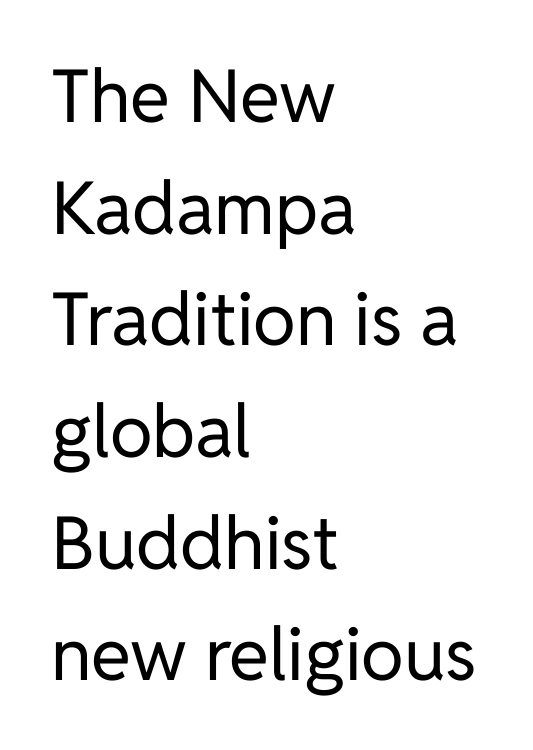
Horizontally, the lines are justified to the leading edge only. The line texture is even and compact thanks to regular tracking. A light-to-regular cut is what we see here. A typesetter would call this leading conventional body-copy spacing.
